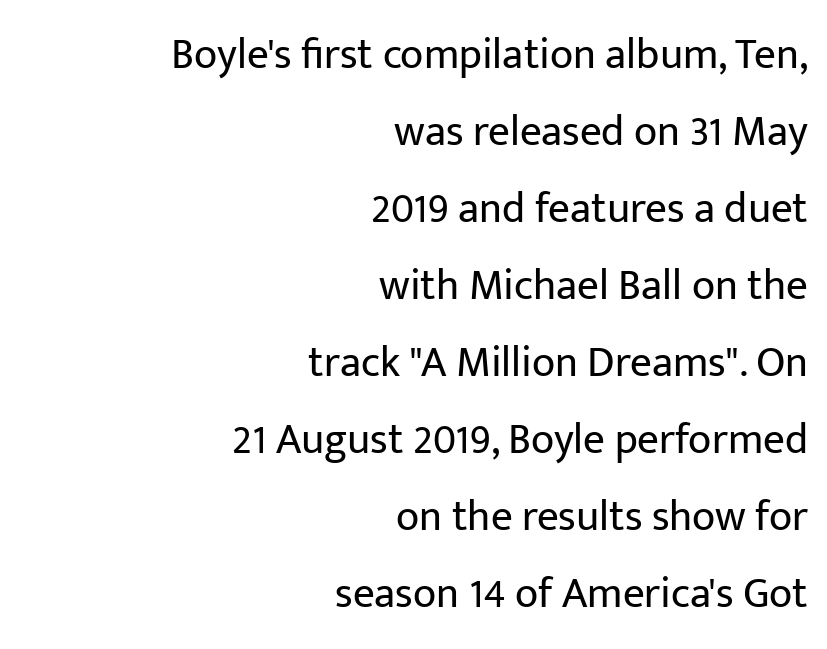
{"serif": "no", "italic": "no", "bold": "no", "weight": "regular", "width": "normal", "stroke_contrast": "low", "x_height": "medium", "monospaced": "no", "underline": "no", "align": "right", "line_spacing_ratio": 1.79, "letter_spacing": "normal", "letter_spacing_em": 0.0, "glyph_px": 43}
